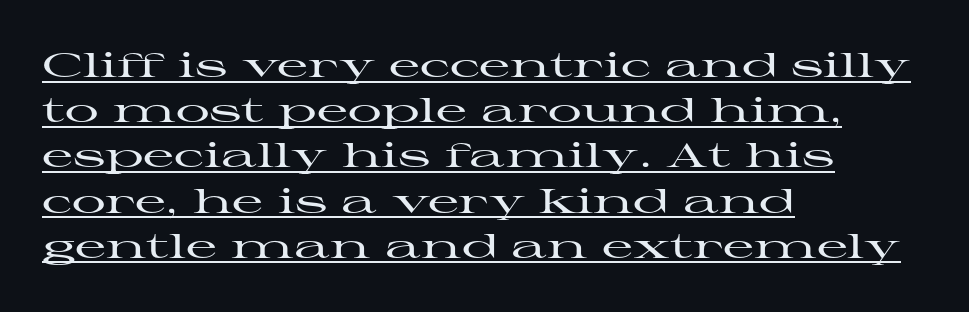
Look at the tracking — it's just the regular setting, nothing added. In terms of letterform style, serifs are clearly present. These lines sit exactly where default settings would place them. Caption: lettering with a line underneath. Proportional: the letters do not fall into vertical columns. Is there any slant? The stems are plumb.
